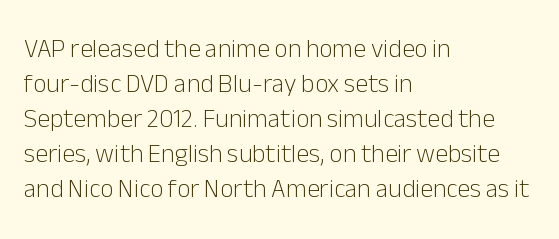
{"italic": "no", "bold": "no", "underline": "no", "align": "left", "line_spacing": "normal", "line_spacing_ratio": 1.35, "letter_spacing": "normal", "letter_spacing_em": 0.0, "glyph_px": 26}
